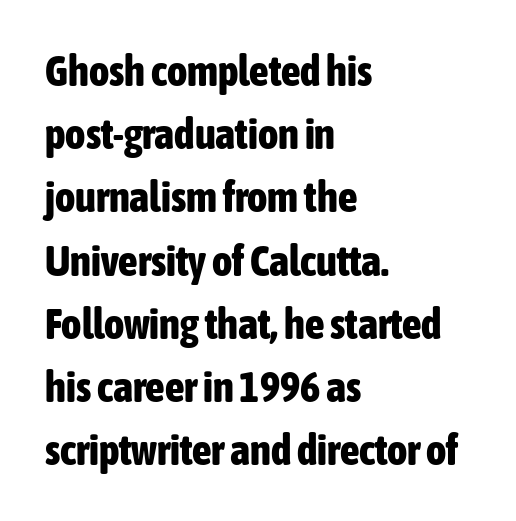
The image shows 43 px bold, condensed sans-serif type, upright; set left-aligned, normal line spacing (1.47x), normal letter spacing, not underlined; low stroke contrast and a medium x-height.
